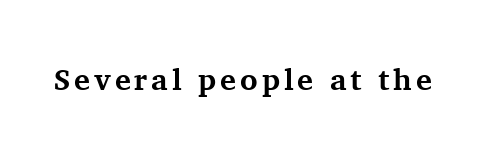
The image shows 30 px bold serif type, upright; set not underlined; medium stroke contrast and a medium x-height.
